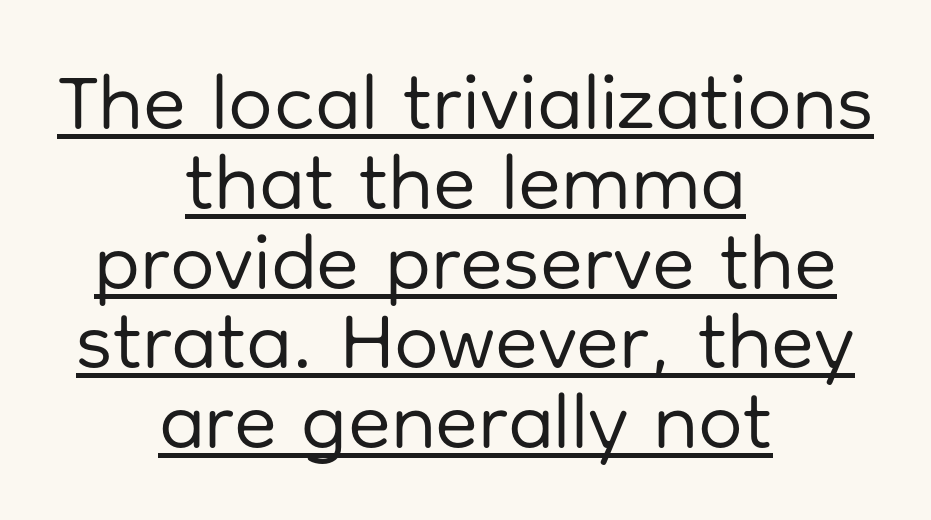
The image shows 79 px regular-weight sans-serif type, upright; set centered, tight line spacing (1.01x), normal letter spacing, underlined; low stroke contrast and a medium x-height.
